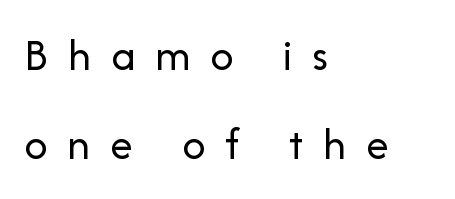
The image shows 46 px regular-weight sans-serif type, upright; set left-aligned, loose line spacing (1.93x), unusually wide letter spacing (+0.43 em), not underlined; low stroke contrast and a medium x-height.
